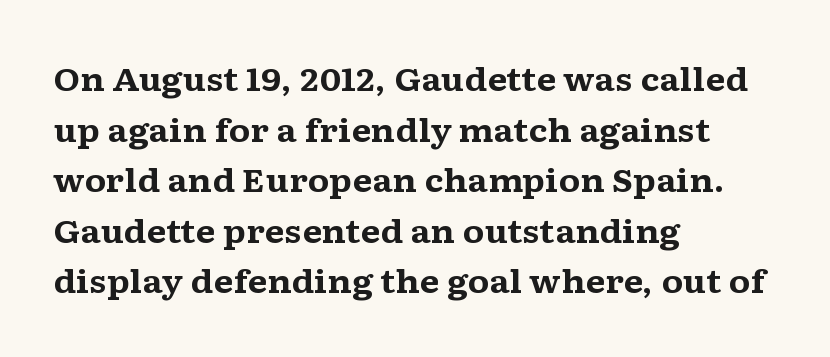
Q: Is the text bold? A: Yes.
Q: Is the text italic (slanted)? A: No, it is upright.
Q: Is the typeface a serif or a sans-serif typeface? A: Serif.
Q: Is the text underlined? A: No.
Q: How is the paragraph aligned? A: Left-aligned.
Q: Is the spacing between letters normal or unusually wide? A: Normal.
Q: Is the spacing between lines tight, normal or loose? A: Normal.
Q: Width (condensed, normal, or wide)? A: Wide.
Q: Stroke contrast? A: Medium.
Q: x-height? A: Medium.
Q: Monospaced? A: No.
